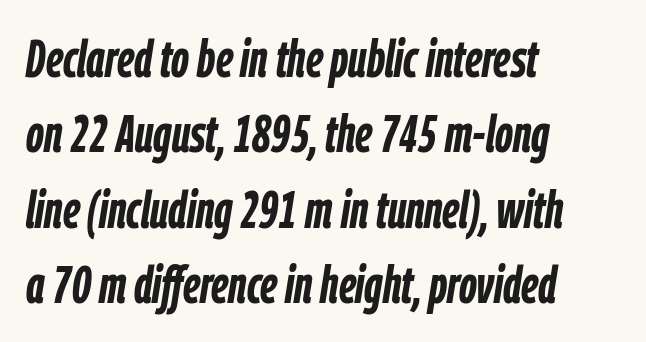
{"italic": "yes", "lean": "right", "slant_degrees": 9, "bold": "yes", "weight": "semibold", "width": "condensed", "stroke_contrast": "low", "x_height": "medium", "monospaced": "no", "underline": "no", "align": "left", "line_spacing": "normal", "line_spacing_ratio": 1.45, "letter_spacing": "normal", "letter_spacing_em": 0.0, "glyph_px": 52}
